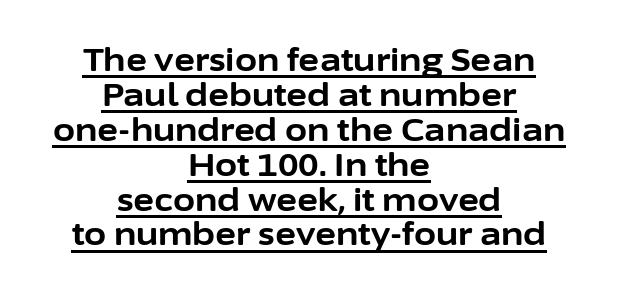
Q: Is the text bold? A: Yes.
Q: Is the text italic (slanted)? A: No, it is upright.
Q: Is the typeface a serif or a sans-serif typeface? A: Sans-serif.
Q: Is the text underlined? A: Yes.
Q: How is the paragraph aligned? A: Centered.
Q: Is the spacing between letters normal or unusually wide? A: Normal.
Q: Is the spacing between lines tight, normal or loose? A: Tight.
Q: Width (condensed, normal, or wide)? A: Normal.
Q: Stroke contrast? A: Low.
Q: x-height? A: Medium.
Q: Monospaced? A: No.
